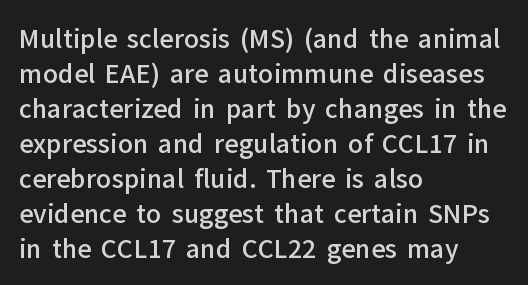
Q: Is the text bold? A: Semi-bold.
Q: Is the text italic (slanted)? A: No, it is upright.
Q: Is the text underlined? A: No.
Q: How is the paragraph aligned? A: Left-aligned.
Q: Is the spacing between letters normal or unusually wide? A: Normal.
Q: Is the spacing between lines tight, normal or loose? A: Normal.
